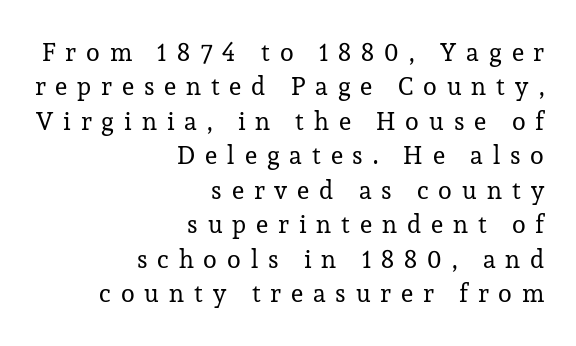
The image shows 25 px text type, upright; set right-aligned, normal line spacing (1.38x), unusually wide letter spacing (+0.4 em), not underlined.
